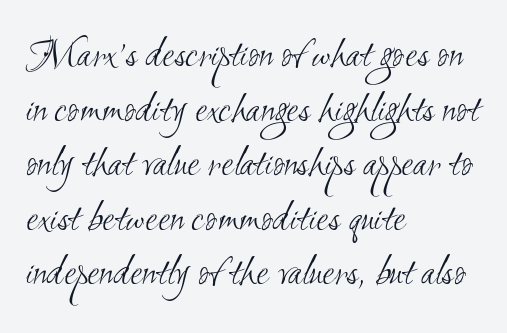
The glyphs are unaccompanied by any horizontal stroke below them. Looks like regular typesetting: each glyph gets only the width it needs. Stem width sits at or under what a default text font uses. Here the glyphs are tracked normally, forming tight word shapes.
